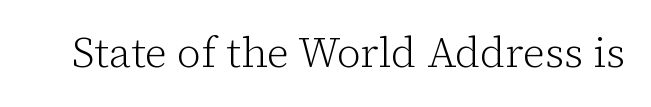
Q: Is the text bold? A: No.
Q: Is the text italic (slanted)? A: No, it is upright.
Q: Is the typeface a serif or a sans-serif typeface? A: Serif.
Q: Is the text underlined? A: No.
Q: Is the spacing between letters normal or unusually wide? A: Normal.
Q: Width (condensed, normal, or wide)? A: Normal.
Q: Stroke contrast? A: Low.
Q: x-height? A: Medium.
Q: Monospaced? A: No.
